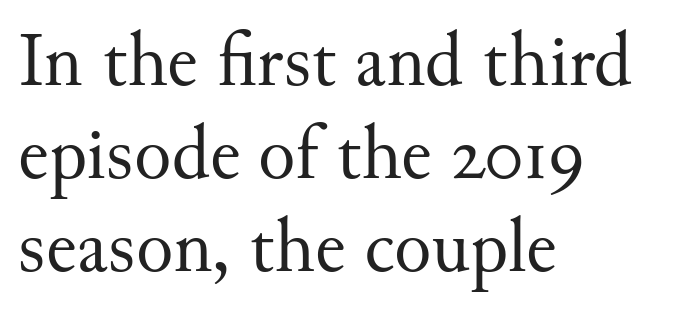
{"serif": "yes", "italic": "no", "bold": "no", "weight": "regular", "width": "normal", "stroke_contrast": "medium", "x_height": "small", "monospaced": "no", "underline": "no", "align": "left", "line_spacing_ratio": 1.21, "letter_spacing": "normal", "letter_spacing_em": 0.0, "glyph_px": 77}
